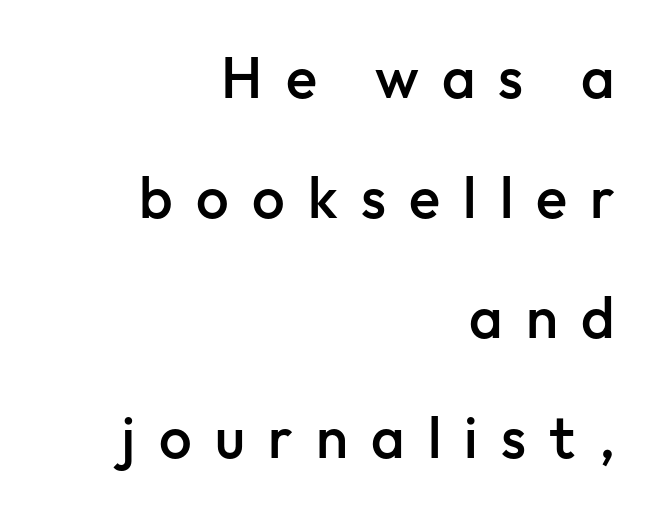
Q: Is the text bold? A: Semi-bold.
Q: Is the text italic (slanted)? A: No, it is upright.
Q: Is the typeface a serif or a sans-serif typeface? A: Sans-serif.
Q: Is the text underlined? A: No.
Q: How is the paragraph aligned? A: Right-aligned.
Q: Is the spacing between letters normal or unusually wide? A: Unusually wide.
Q: Is the spacing between lines tight, normal or loose? A: Loose.
Q: Width (condensed, normal, or wide)? A: Normal.
Q: Stroke contrast? A: Low.
Q: x-height? A: Medium.
Q: Monospaced? A: No.
